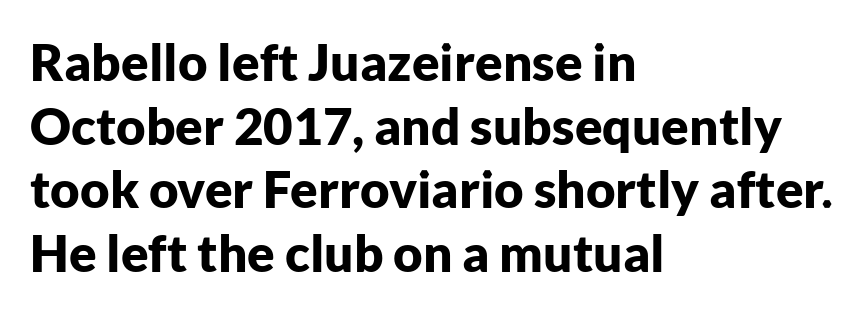
{"serif": "no", "italic": "no", "bold": "yes", "weight": "bold", "width": "normal", "stroke_contrast": "low", "x_height": "medium", "monospaced": "no", "underline": "no", "align": "left", "line_spacing": "normal", "line_spacing_ratio": 1.25, "letter_spacing": "normal", "letter_spacing_em": 0.0, "glyph_px": 51}
